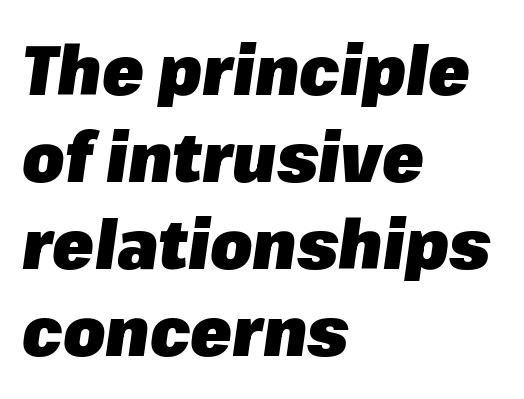
{"italic": "yes", "lean": "right", "slant_degrees": 8, "bold": "yes", "weight": "heavy", "width": "normal", "stroke_contrast": "low", "x_height": "medium", "monospaced": "no", "underline": "no", "align": "left", "line_spacing": "normal", "line_spacing_ratio": 1.28, "letter_spacing": "normal", "letter_spacing_em": 0.0, "glyph_px": 68}
